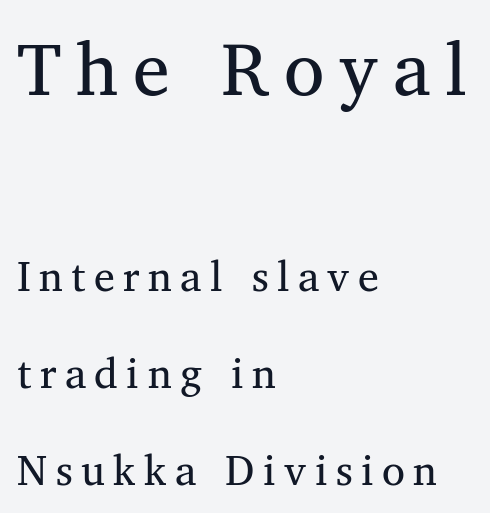
Q: Is the text bold? A: No.
Q: Is the text italic (slanted)? A: No, it is upright.
Q: Is the typeface a serif or a sans-serif typeface? A: Serif.
Q: Is the text underlined? A: No.
Q: How is the paragraph aligned? A: Left-aligned.
Q: Is the spacing between letters normal or unusually wide? A: Unusually wide.
Q: Is the spacing between lines tight, normal or loose? A: Loose.
Q: Which block of text is set in a larger size, the first (top) or the second (bottom)? A: The first (top) one.
Q: Width (condensed, normal, or wide)? A: Normal.
Q: Stroke contrast? A: Medium.
Q: x-height? A: Medium.
Q: Monospaced? A: No.
